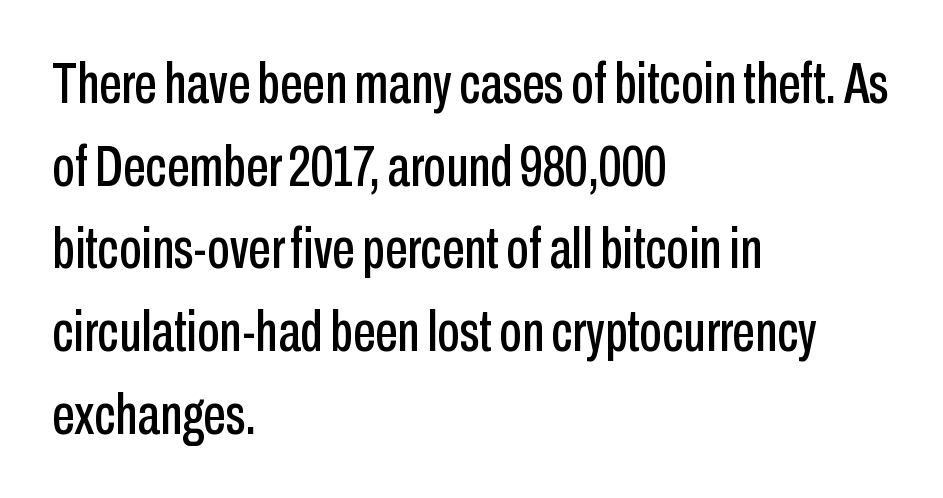
The image shows 57 px condensed sans-serif type, upright; set left-aligned, normal line spacing (1.45x), normal letter spacing, not underlined; low stroke contrast and a medium x-height.
